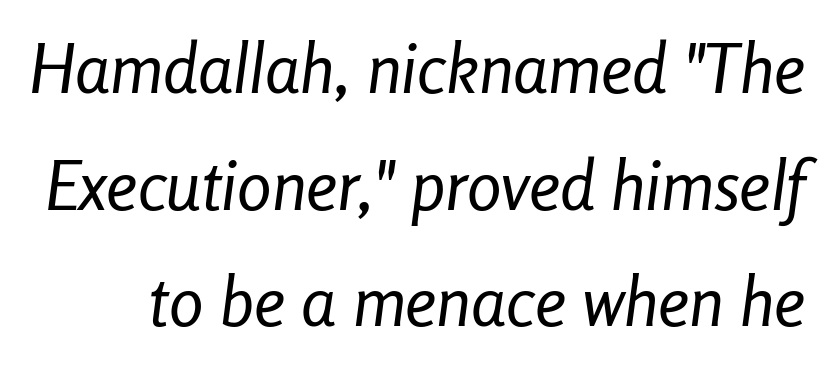
Q: Is the text bold? A: No.
Q: Is the text italic (slanted)? A: Yes, it leans right by about 8 degrees.
Q: Is the text underlined? A: No.
Q: Is the spacing between letters normal or unusually wide? A: Normal.
Q: Is the spacing between lines tight, normal or loose? A: Normal.
Q: Width (condensed, normal, or wide)? A: Condensed.
Q: Stroke contrast? A: Low.
Q: x-height? A: Medium.
Q: Monospaced? A: No.
